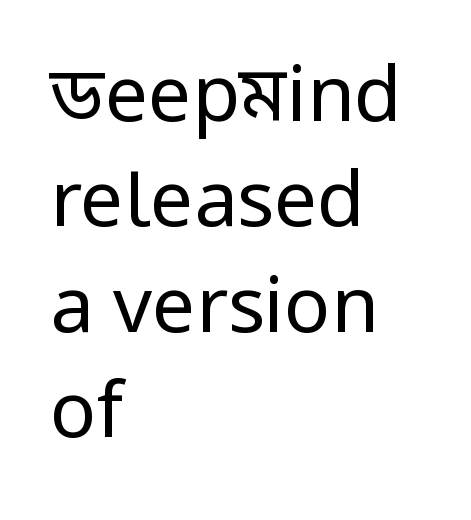
Which margin do the lines hug? The left one — the right edge is uneven. The face used here is proportionally spaced, like ordinary book or web type. Stems and bowls with no extra thickness — not bold. The zone under the glyphs is completely vacant. Short note: letters normally spaced. To sum up the face: it is a sans, with no serifs.
